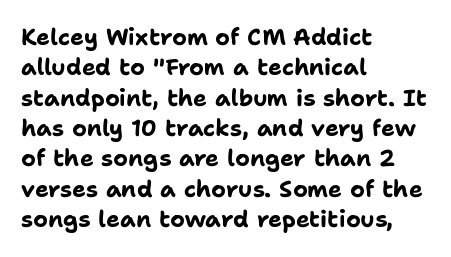
Each word holds together tightly as a unit, with standard inter-letter gaps. Typeset ragged right — the left edge is the straight one. Has an underline been added? It has not. The passage shown stacks its lines at a standard gap. A typesetter would mark this as roman, not italic. The passage shown is emphatically bold.
